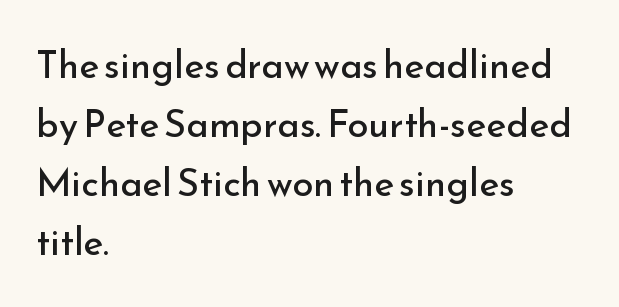
Observe the absence of serifs on each vertical stroke in this sample. Upright lettering throughout. Character widths vary here, with narrow letters taking less room than wide ones. The face used here is rendered with its standard letterfit.
